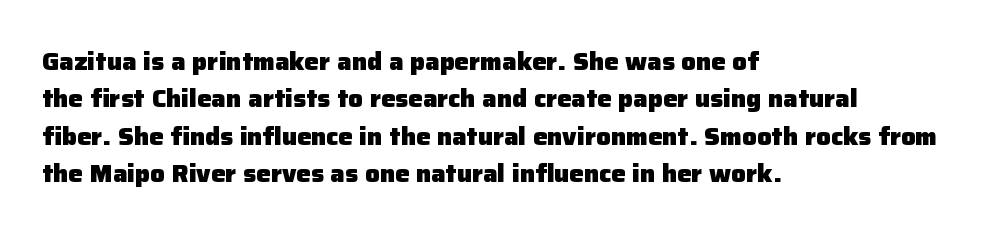
Q: Is the text bold? A: Yes.
Q: Is the text italic (slanted)? A: No, it is upright.
Q: Is the text underlined? A: No.
Q: How is the paragraph aligned? A: Left-aligned.
Q: Is the spacing between letters normal or unusually wide? A: Normal.
Q: Is the spacing between lines tight, normal or loose? A: Normal.
